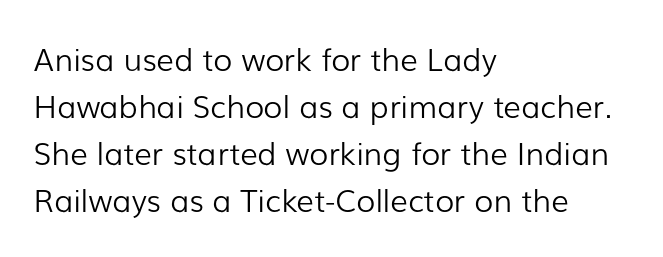
A typesetter would call this leading conventional body-copy spacing. A bare baseline throughout the passage. A quiet, ordinary-to-light weight characterises the typeface. Ascenders rise straight up at ninety degrees. Stroke terminals: plain, sans-serif.
